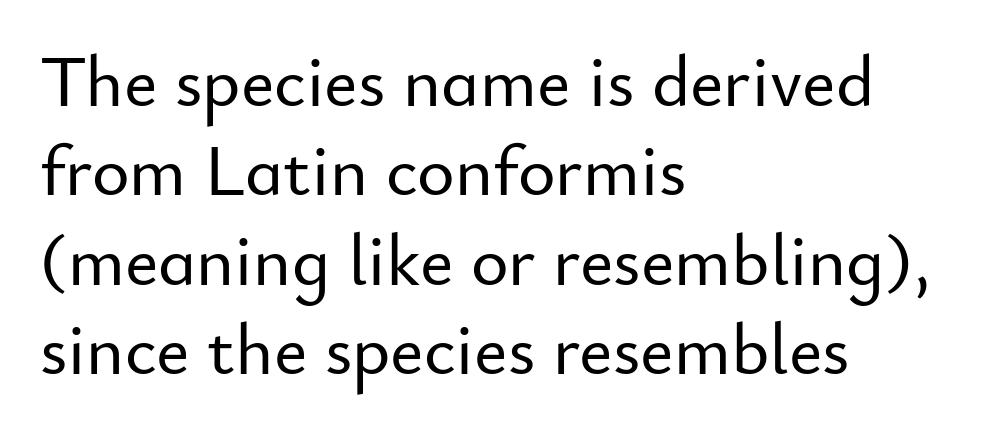
Q: Is the text italic (slanted)? A: No, it is upright.
Q: Is the typeface a serif or a sans-serif typeface? A: Sans-serif.
Q: Is the text underlined? A: No.
Q: How is the paragraph aligned? A: Left-aligned.
Q: Is the spacing between letters normal or unusually wide? A: Normal.
Q: Width (condensed, normal, or wide)? A: Normal.
Q: Stroke contrast? A: Low.
Q: x-height? A: Small.
Q: Monospaced? A: No.
